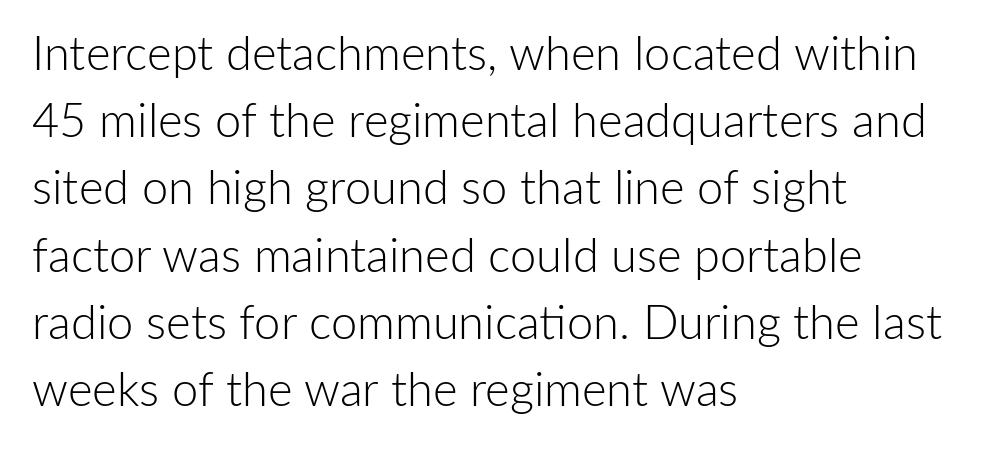
The characters are drawn with everyday or finer stroke widths. The rendering keeps characters at their native spacing. Horizontal bands of white between lines are of average thickness. Is this a fixed-width face? No — the glyphs have proportional, varying widths. All the whitespace from short lines collects on the right.
